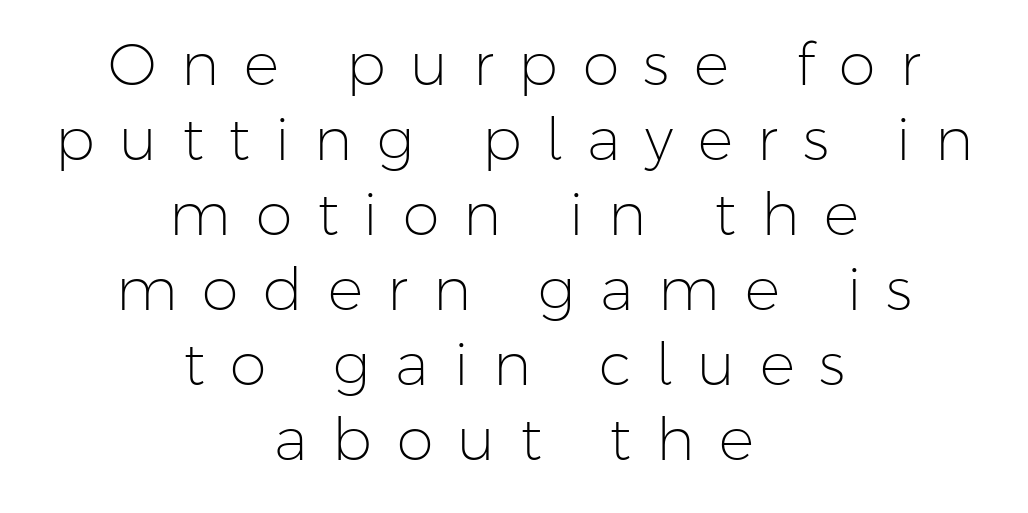
The rendering positions every line midway between the sides. Designer's note — italics off, roman on. Stroke terminals: plain, sans-serif. Stems here are at most as thick as an everyday book face.
